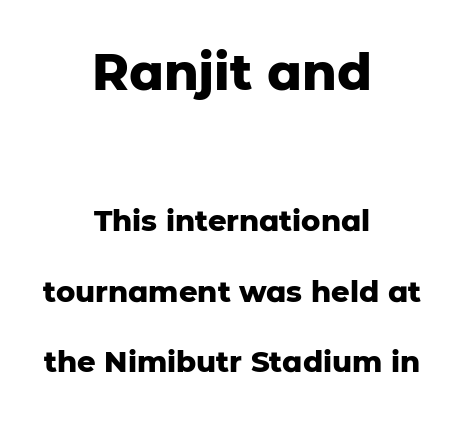
{"serif": "no", "italic": "no", "bold": "yes", "weight": "heavy", "width": "normal", "stroke_contrast": "low", "x_height": "medium", "monospaced": "no", "underline": "no", "align": "center", "line_spacing": "loose", "line_spacing_ratio": 2.43, "letter_spacing": "normal", "letter_spacing_em": 0.0, "larger_block": "first", "size_ratio": 1.72, "glyph_px": 50}
